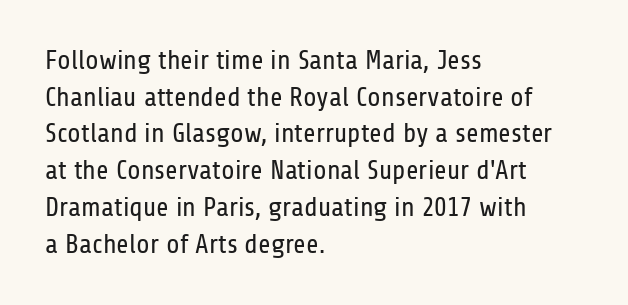
{"italic": "no", "bold": "no", "underline": "no", "align": "left", "line_spacing": "normal", "line_spacing_ratio": 1.36, "letter_spacing": "normal", "letter_spacing_em": 0.0, "glyph_px": 27}
